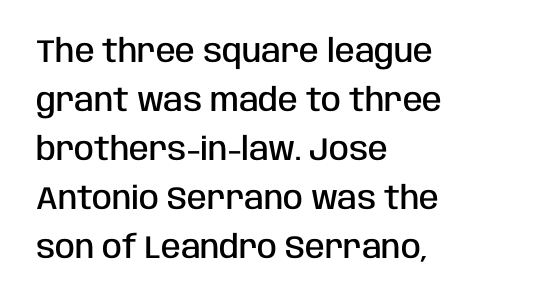
{"serif": "no", "italic": "no", "bold": "semi", "weight": "semibold", "width": "condensed", "stroke_contrast": "low", "x_height": "large", "monospaced": "no", "underline": "no", "align": "left", "line_spacing": "normal", "line_spacing_ratio": 1.53, "letter_spacing": "normal", "letter_spacing_em": 0.0, "glyph_px": 32}
